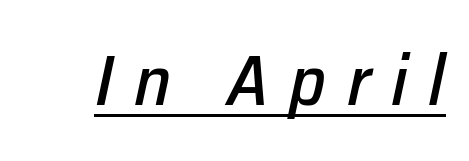
The image shows 71 px text type, italic (leaning right); set unusually wide letter spacing (+0.29 em), underlined; low stroke contrast and a medium x-height.
